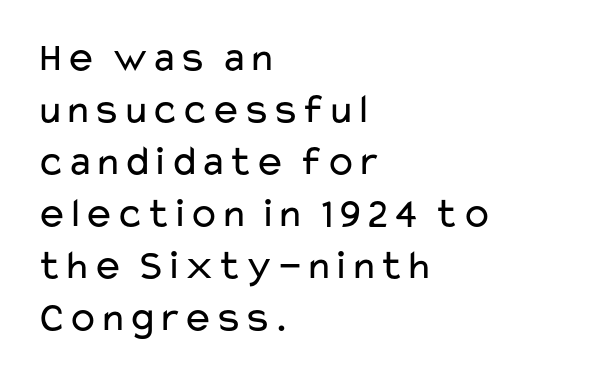
The baseline area is clear. The rag falls on the right side of this text block. Is this a heavy cut? Hardly; it is regular or lighter. Unlike a traditional serif, this face leaves its strokes unadorned. This sample uses plain, unmodified letter spacing.
